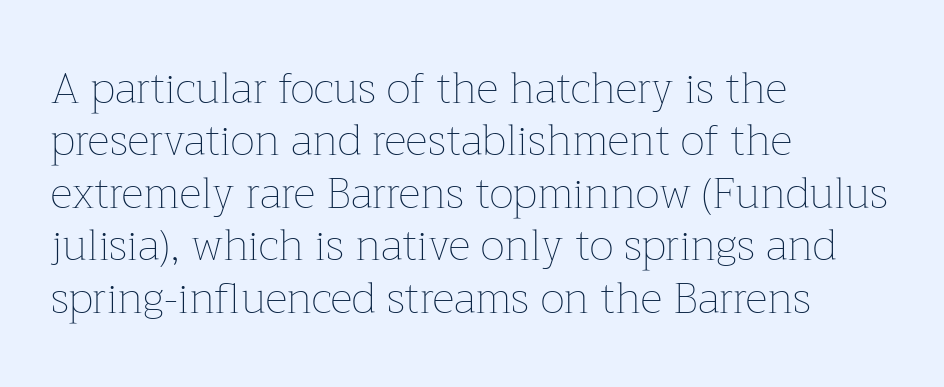
The image shows 43 px thin type, upright; set left-aligned, line spacing 1.22x, normal letter spacing, not underlined; low stroke contrast and a medium x-height.
